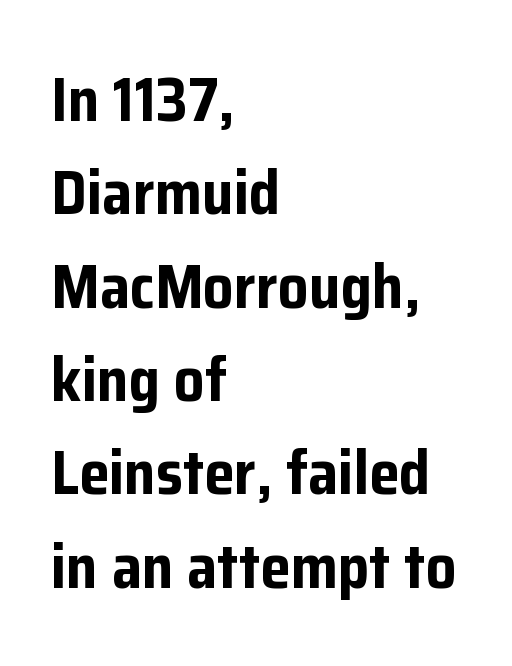
Character widths vary here, with narrow letters taking less room than wide ones. Students, observe: this is what conventionally led text looks like. The sample has been set heavy, in full bold. No extra tracking has been applied to these lines. Underlining? Definitely not there. Alignment: flush left.
